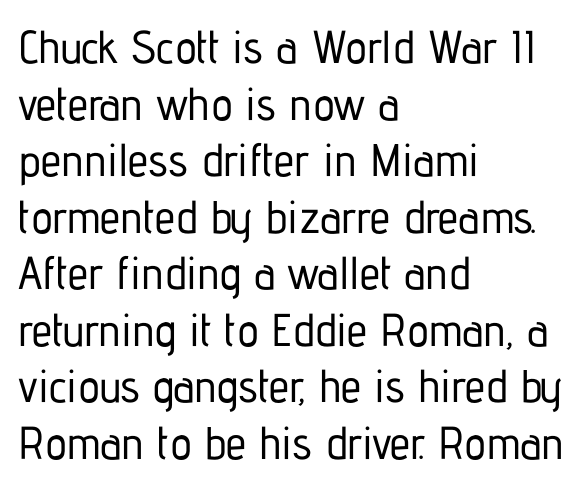
The image shows 46 px condensed sans-serif type, upright; set left-aligned, line spacing 1.23x, normal letter spacing, not underlined; low stroke contrast and a medium x-height.
